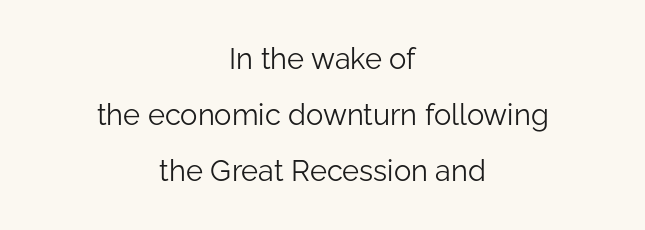
The type sits square on the baseline with zero lean. Just letters on the line, the space beneath them empty. Casual observation: everything's sitting right in the middle. Standard letterfit; no display-style spreading of the glyphs.
